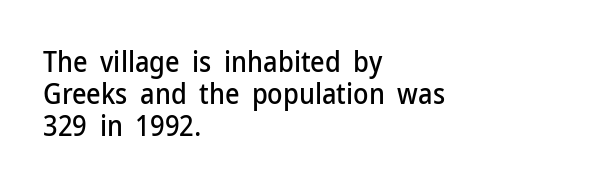
Q: Is the text italic (slanted)? A: No, it is upright.
Q: Is the typeface a serif or a sans-serif typeface? A: Sans-serif.
Q: Is the text underlined? A: No.
Q: How is the paragraph aligned? A: Left-aligned.
Q: Is the spacing between letters normal or unusually wide? A: Normal.
Q: Is the spacing between lines tight, normal or loose? A: Tight.
Q: Width (condensed, normal, or wide)? A: Normal.
Q: Stroke contrast? A: Low.
Q: x-height? A: Medium.
Q: Monospaced? A: No.
